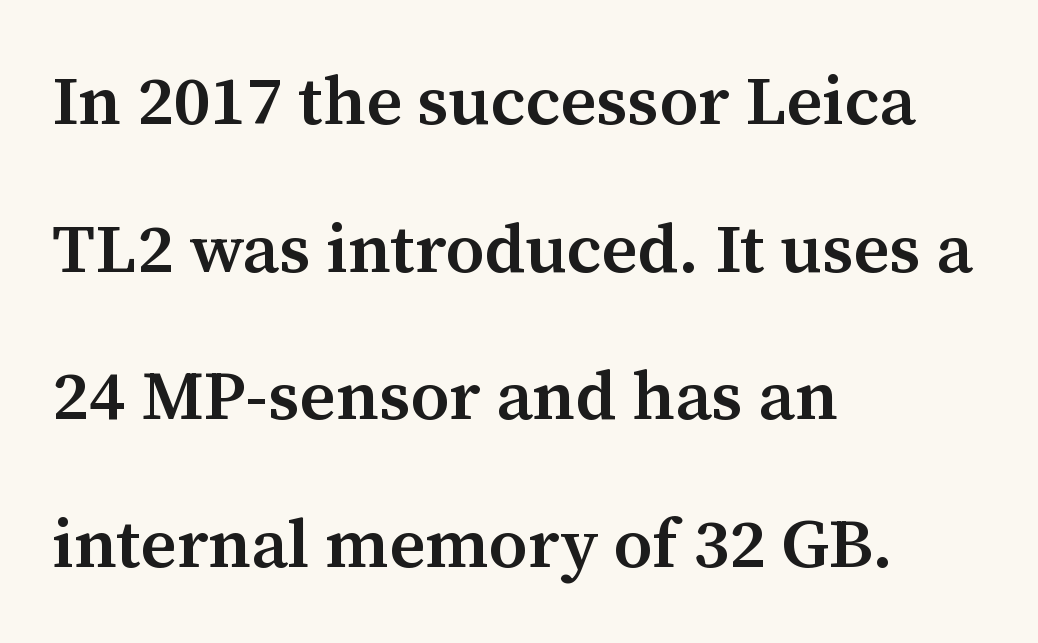
The image shows 69 px semibold serif type, upright; set left-aligned, loose line spacing (2.14x), normal letter spacing, not underlined; medium stroke contrast and a medium x-height.
